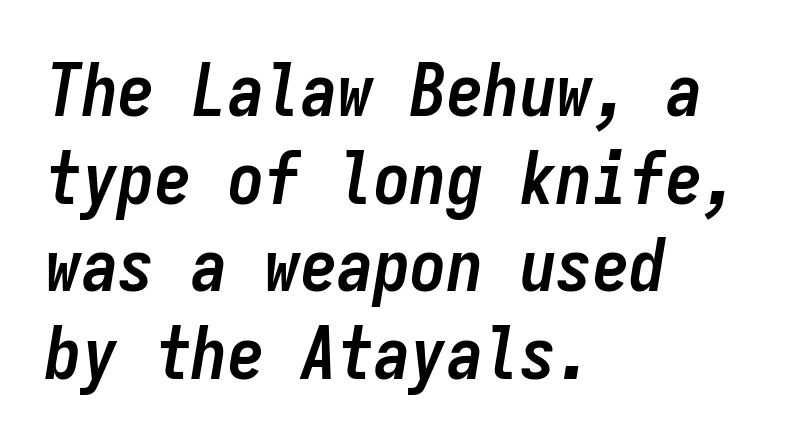
{"italic": "yes", "lean": "right", "slant_degrees": 9, "bold": "yes", "weight": "semibold", "width": "condensed", "stroke_contrast": "low", "x_height": "medium", "monospaced": "yes", "underline": "no", "align": "left", "line_spacing_ratio": 1.2, "letter_spacing": "normal", "letter_spacing_em": 0.0, "glyph_px": 73}
